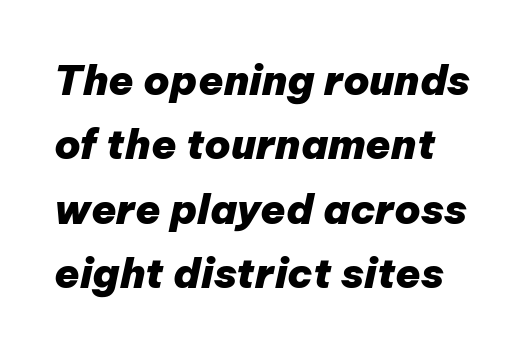
Nothing unusual about the tracking: characters are spaced as the font intends. Character widths vary here, with narrow letters taking less room than wide ones. This is oblique type, the kind used for emphasis or titles. Successive baselines arrive at the customary interval.
